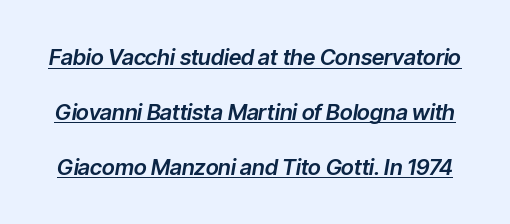
Letter spacing: default. The letters are slanted; this is an italic face. The leading is generous, giving the passage an open texture. The face used here appears with an underline applied.
